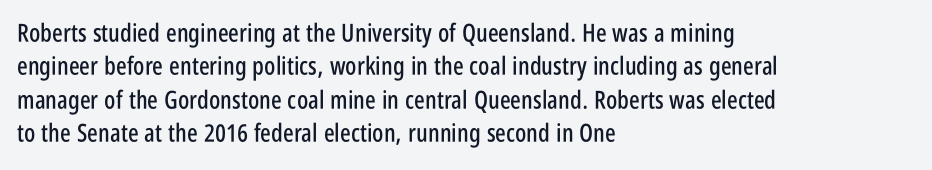
The image shows 25 px text type, upright; set left-aligned, normal line spacing (1.34x), normal letter spacing, not underlined.
